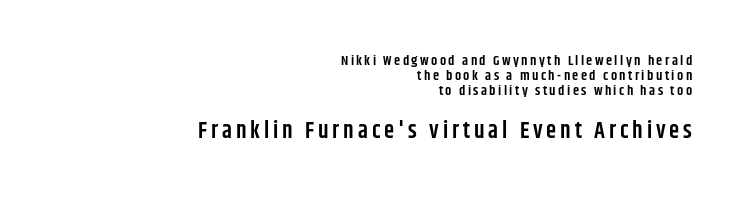
A semibold gives these letters moderate extra thickness, short of bold. Rows of type sit shoulder to shoulder in the vertical direction. The more generous point size was reserved for the lower chunk. Which margin do the lines hug? The right one — the left edge is uneven. In terms of posture, this sample is upright.
